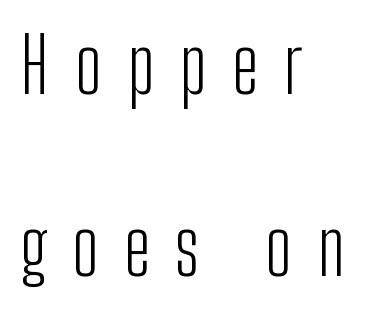
Q: Is the text bold? A: No.
Q: Is the text italic (slanted)? A: No, it is upright.
Q: Is the typeface a serif or a sans-serif typeface? A: Sans-serif.
Q: Is the text underlined? A: No.
Q: How is the paragraph aligned? A: Left-aligned.
Q: Is the spacing between letters normal or unusually wide? A: Unusually wide.
Q: Is the spacing between lines tight, normal or loose? A: Loose.
Q: Width (condensed, normal, or wide)? A: Condensed.
Q: Stroke contrast? A: Low.
Q: x-height? A: Medium.
Q: Monospaced? A: No.
